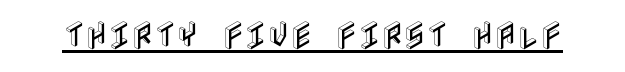
The image shows 31 px condensed type, upright; set normal letter spacing, underlined; a large x-height.
